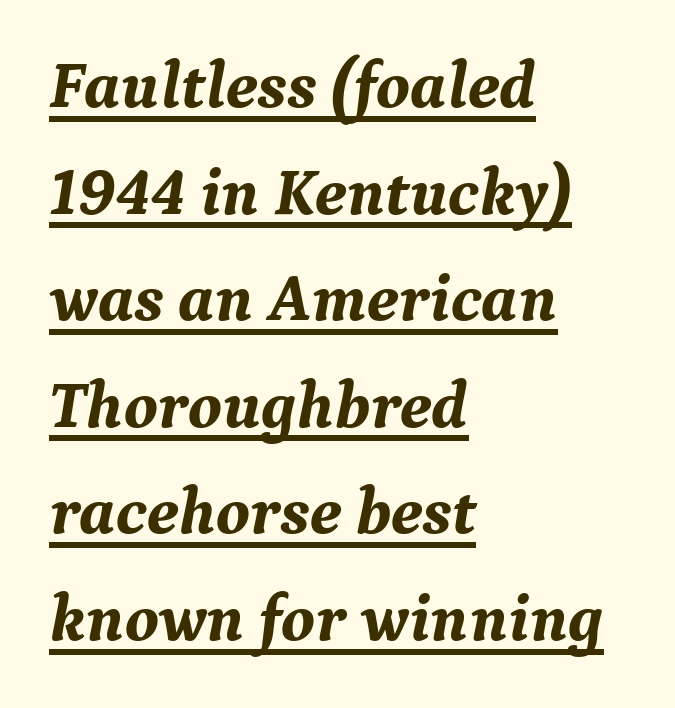
Q: Is the text bold? A: Yes.
Q: Is the text italic (slanted)? A: Yes, it leans right by about 9 degrees.
Q: Is the typeface a serif or a sans-serif typeface? A: Serif.
Q: Is the text underlined? A: Yes.
Q: How is the paragraph aligned? A: Left-aligned.
Q: Is the spacing between letters normal or unusually wide? A: Normal.
Q: Is the spacing between lines tight, normal or loose? A: Normal.
Q: Width (condensed, normal, or wide)? A: Normal.
Q: Stroke contrast? A: Medium.
Q: x-height? A: Medium.
Q: Monospaced? A: No.
